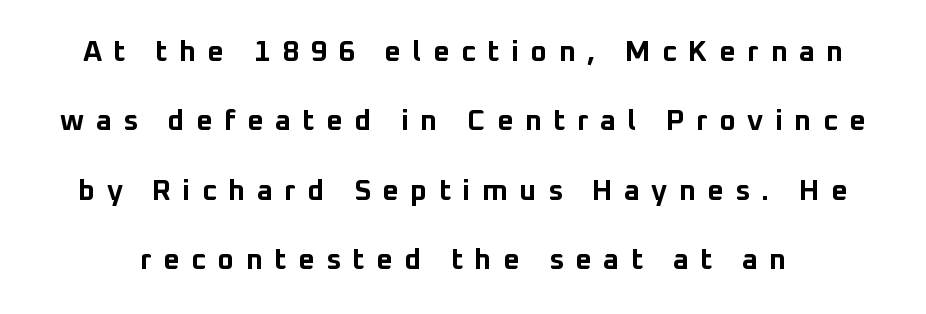
Honestly, the rows look like they've been pulled way apart. You could only call the tracking loose — the letters float apart. Note the varied advance widths — an 'i' is clearly narrower than an 'm'. How heavy is the stroke? Heavy — this is a bold.
